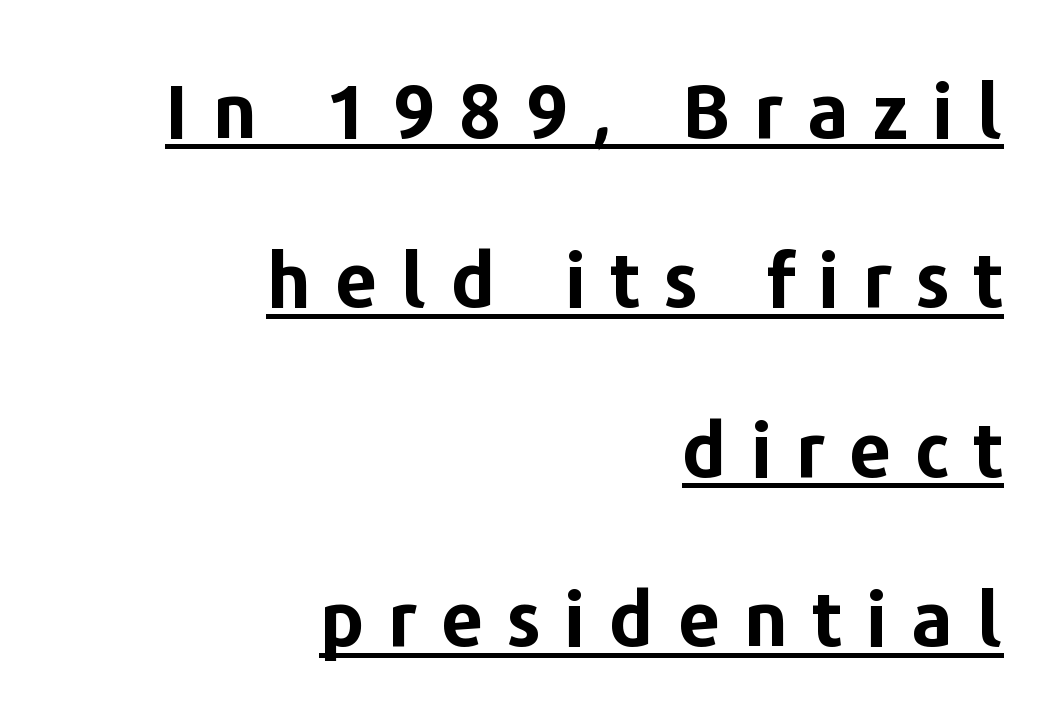
{"serif": "no", "italic": "no", "bold": "yes", "weight": "bold", "width": "normal", "stroke_contrast": "low", "x_height": "medium", "monospaced": "no", "underline": "yes", "align": "right", "line_spacing": "loose", "line_spacing_ratio": 2.26, "letter_spacing": "wide", "letter_spacing_em": 0.32, "glyph_px": 75}
